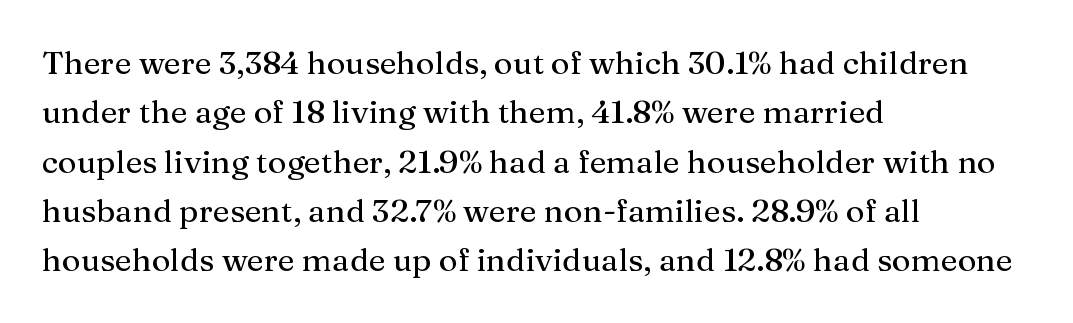
Here the glyphs are tracked normally, forming tight word shapes. The glyphs are unaccompanied by any horizontal stroke below them. These lines are set flush left with a ragged right edge. The designer went with a serif here, giving each stem small feet. A typesetter would call this leading conventional body-copy spacing.
